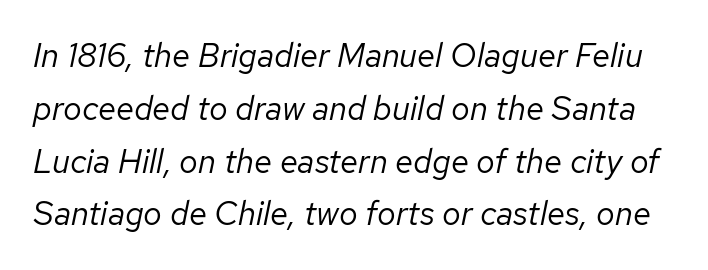
Q: Is the text bold? A: No.
Q: Is the text italic (slanted)? A: Yes, it leans right by about 12 degrees.
Q: Is the text underlined? A: No.
Q: Is the spacing between letters normal or unusually wide? A: Normal.
Q: Is the spacing between lines tight, normal or loose? A: Normal.
Q: Width (condensed, normal, or wide)? A: Normal.
Q: Stroke contrast? A: Low.
Q: x-height? A: Medium.
Q: Monospaced? A: No.
